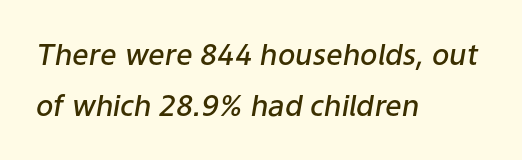
{"italic": "yes", "lean": "right", "slant_degrees": 9, "bold": "semi", "weight": "semibold", "width": "normal", "stroke_contrast": "low", "x_height": "medium", "monospaced": "no", "underline": "no", "align": "left", "line_spacing_ratio": 1.76, "letter_spacing": "normal", "letter_spacing_em": 0.0, "glyph_px": 29}
